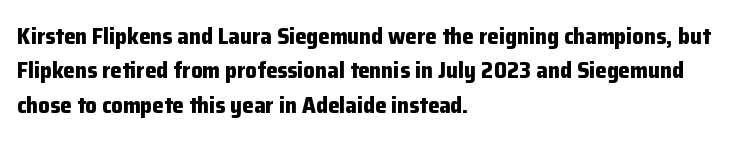
Q: Is the text bold? A: Yes.
Q: Is the text italic (slanted)? A: No, it is upright.
Q: Is the text underlined? A: No.
Q: How is the paragraph aligned? A: Left-aligned.
Q: Is the spacing between letters normal or unusually wide? A: Normal.
Q: Is the spacing between lines tight, normal or loose? A: Normal.
